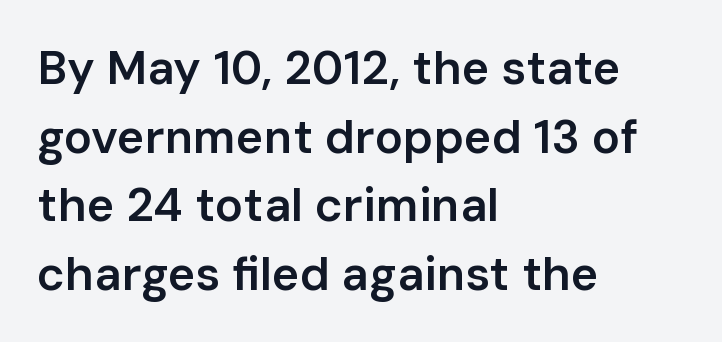
Q: Is the text bold? A: Semi-bold.
Q: Is the text italic (slanted)? A: No, it is upright.
Q: Is the typeface a serif or a sans-serif typeface? A: Sans-serif.
Q: Is the text underlined? A: No.
Q: How is the paragraph aligned? A: Left-aligned.
Q: Is the spacing between letters normal or unusually wide? A: Normal.
Q: Is the spacing between lines tight, normal or loose? A: Normal.
Q: Width (condensed, normal, or wide)? A: Normal.
Q: Stroke contrast? A: Low.
Q: x-height? A: Medium.
Q: Monospaced? A: No.
